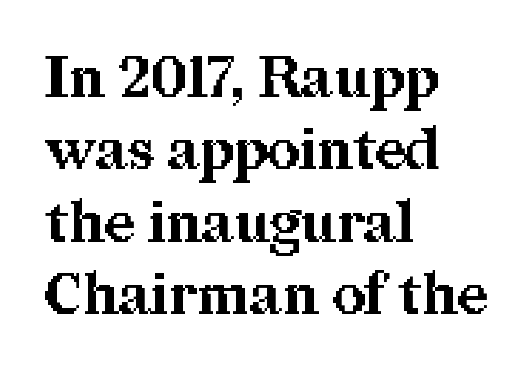
Q: Is the text bold? A: Yes.
Q: Is the text italic (slanted)? A: No, it is upright.
Q: Is the typeface a serif or a sans-serif typeface? A: Serif.
Q: Is the text underlined? A: No.
Q: How is the paragraph aligned? A: Left-aligned.
Q: Is the spacing between letters normal or unusually wide? A: Normal.
Q: Is the spacing between lines tight, normal or loose? A: Normal.
Q: Width (condensed, normal, or wide)? A: Normal.
Q: Stroke contrast? A: Medium.
Q: x-height? A: Medium.
Q: Monospaced? A: No.
